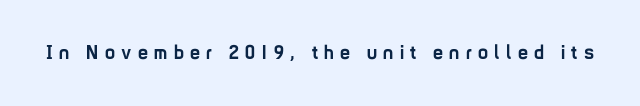
The image shows 20 px bold type, upright; set unusually wide letter spacing (+0.32 em), not underlined.
